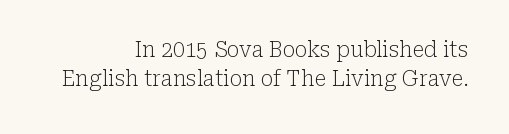
The image shows 21 px text type, upright; set right-aligned, normal line spacing (1.4x), normal letter spacing, not underlined.
